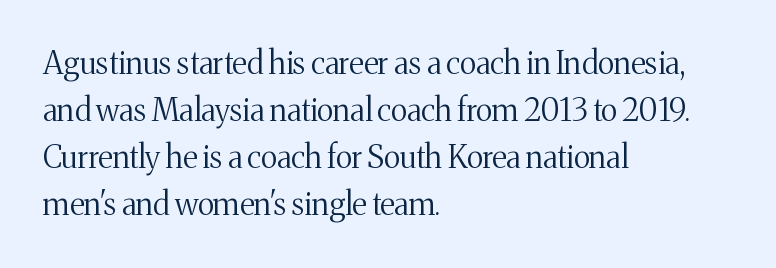
You could not count columns in this text — the font is proportionally spaced. The foot of each line stays bare and open. Notice how the stems are strictly vertical — no italics here. Stroke terminals: seriffed. Vertically, the passage feels balanced, rows spaced as you'd expect. This sample uses plain, unmodified letter spacing.
